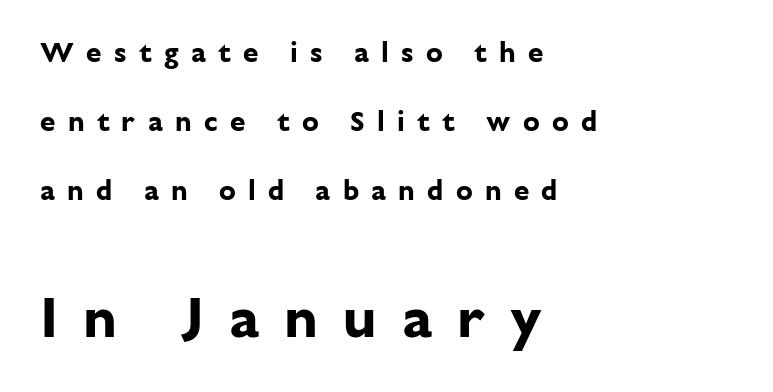
Honestly, the rows look like they've been pulled way apart. The letters advance in unequal steps, a hallmark of proportional type. The more generous point size was reserved for the lower chunk. Short and long lines alike share a common starting point at left. Each glyph is drawn with heavy, bold strokes. Just letters on the line, the space beneath them empty.
